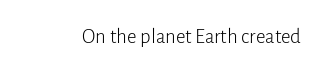
{"italic": "no", "bold": "no", "underline": "no", "letter_spacing": "normal", "letter_spacing_em": 0.0, "glyph_px": 21}
